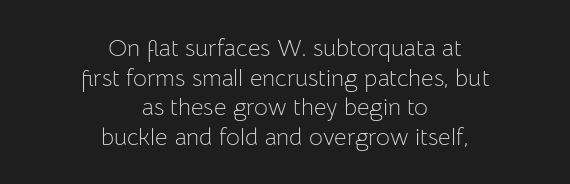
No letter is thick-stroked: the sample isn't bold. Which margin do the lines hug? Neither — every line sits in the middle. The horizontal fit of the characters is conventional and even. The space beneath each line is pristine and unruled. Unlike italic type, these characters show no tilt at all.
